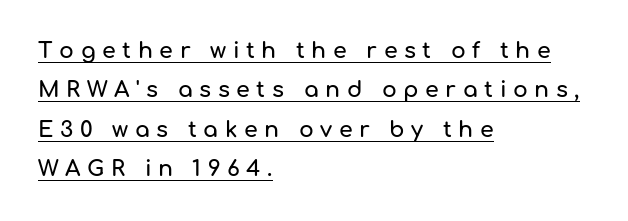
{"italic": "no", "underline": "yes", "align": "left", "line_spacing_ratio": 1.79, "letter_spacing": "wide", "letter_spacing_em": 0.3, "glyph_px": 22}
